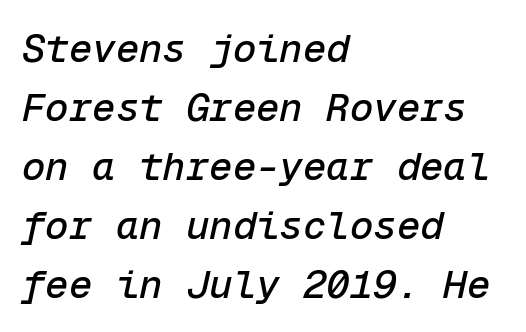
{"italic": "yes", "lean": "right", "slant_degrees": 12, "width": "normal", "stroke_contrast": "low", "x_height": "medium", "monospaced": "yes", "underline": "no", "align": "left", "line_spacing": "normal", "line_spacing_ratio": 1.51, "letter_spacing": "normal", "letter_spacing_em": 0.0, "glyph_px": 39}
